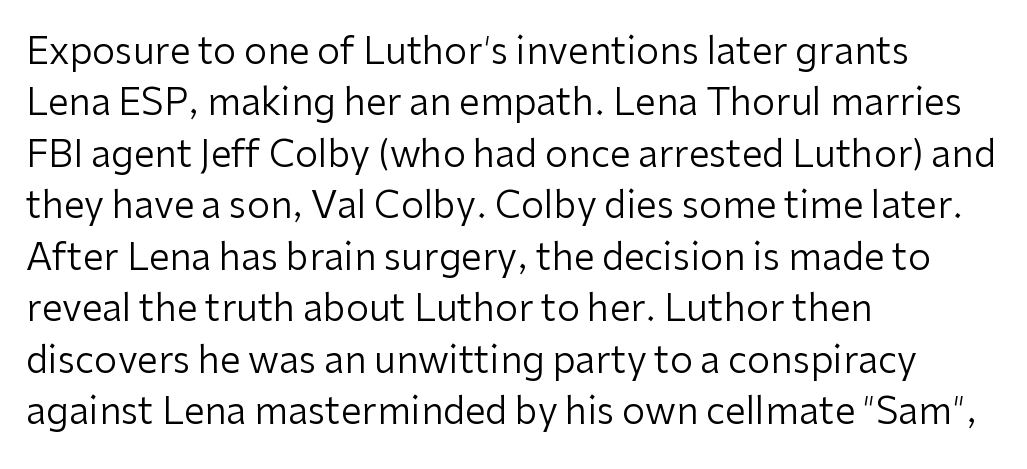
Q: Is the text bold? A: No.
Q: Is the text italic (slanted)? A: No, it is upright.
Q: Is the typeface a serif or a sans-serif typeface? A: Sans-serif.
Q: Is the text underlined? A: No.
Q: How is the paragraph aligned? A: Left-aligned.
Q: Is the spacing between letters normal or unusually wide? A: Normal.
Q: Is the spacing between lines tight, normal or loose? A: Normal.
Q: Width (condensed, normal, or wide)? A: Normal.
Q: Stroke contrast? A: Low.
Q: x-height? A: Medium.
Q: Monospaced? A: No.
